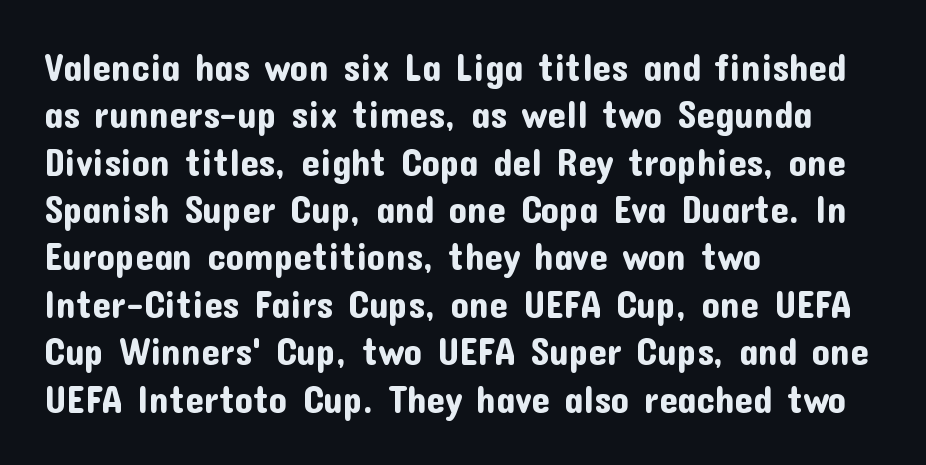
The image shows 37 px sans-serif type, upright; set left-aligned, normal line spacing (1.28x), normal letter spacing, not underlined; low stroke contrast and a medium x-height.
